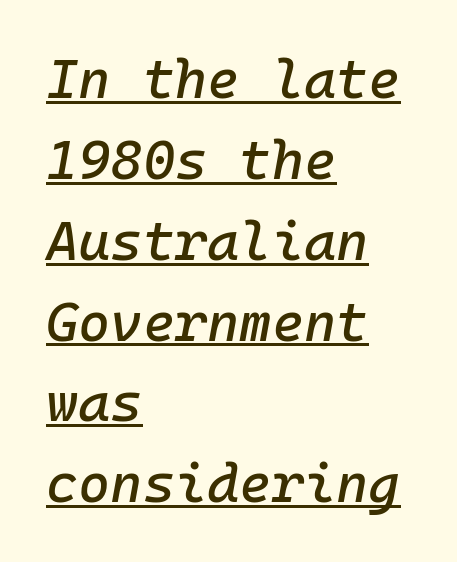
The line texture is even and compact thanks to regular tracking. The letters are slanted; this is an italic face. One glance says typical: line gaps are just what's usual. Quick note: underline on.
